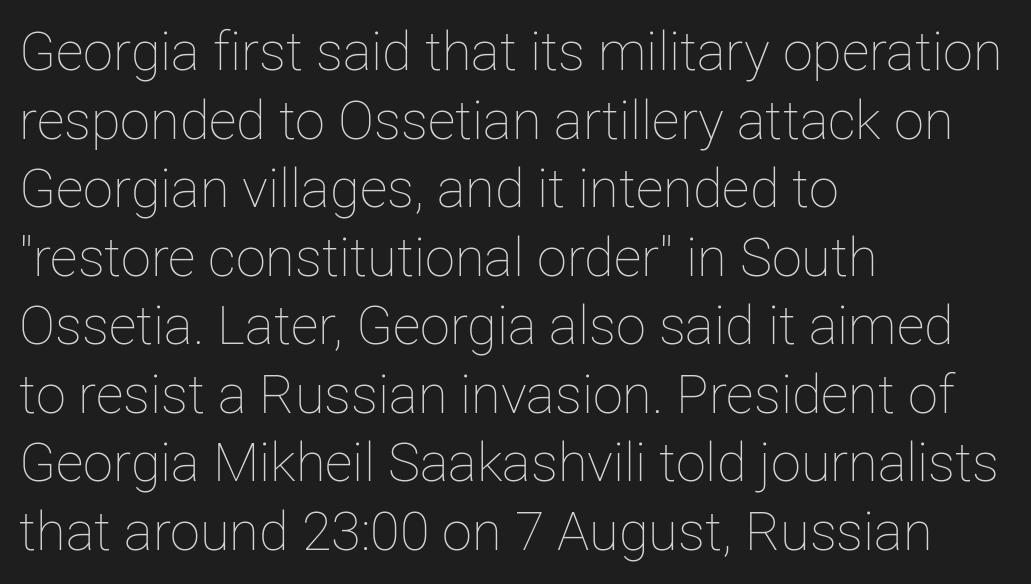
{"italic": "no", "bold": "no", "weight": "thin", "width": "normal", "stroke_contrast": "low", "x_height": "medium", "monospaced": "no", "underline": "no", "align": "left", "line_spacing": "normal", "line_spacing_ratio": 1.27, "letter_spacing": "normal", "letter_spacing_em": 0.0, "glyph_px": 54}
